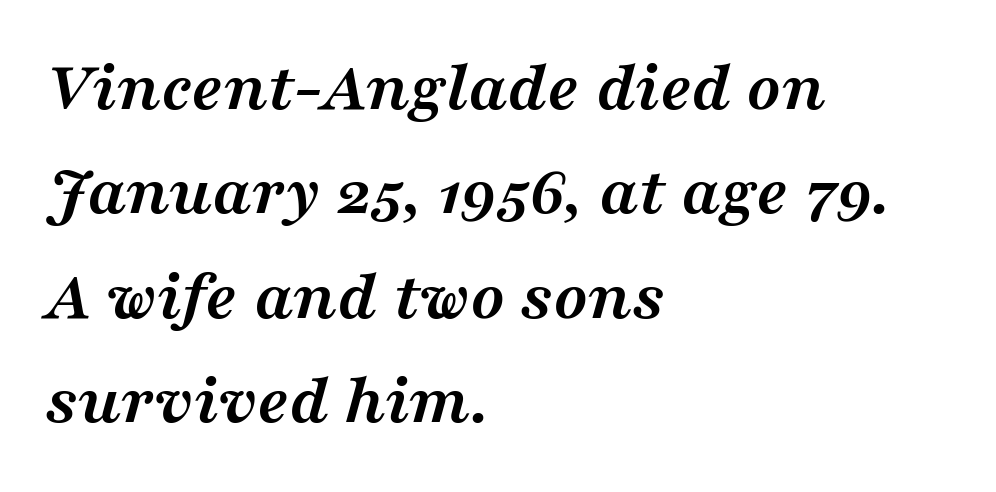
Q: Is the text bold? A: Yes.
Q: Is the text italic (slanted)? A: Yes, it leans right by about 16 degrees.
Q: Is the typeface a serif or a sans-serif typeface? A: Serif.
Q: Is the text underlined? A: No.
Q: How is the paragraph aligned? A: Left-aligned.
Q: Is the spacing between letters normal or unusually wide? A: Normal.
Q: Is the spacing between lines tight, normal or loose? A: Normal.
Q: Width (condensed, normal, or wide)? A: Wide.
Q: Stroke contrast? A: Medium.
Q: x-height? A: Medium.
Q: Monospaced? A: No.
